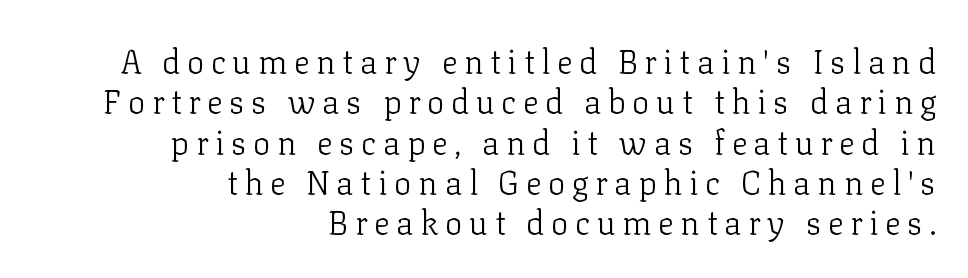
{"serif": "yes", "italic": "no", "bold": "no", "weight": "light", "width": "normal", "stroke_contrast": "low", "x_height": "medium", "monospaced": "no", "underline": "no", "align": "right", "line_spacing_ratio": 1.22, "letter_spacing": "wide", "letter_spacing_em": 0.2, "glyph_px": 33}
